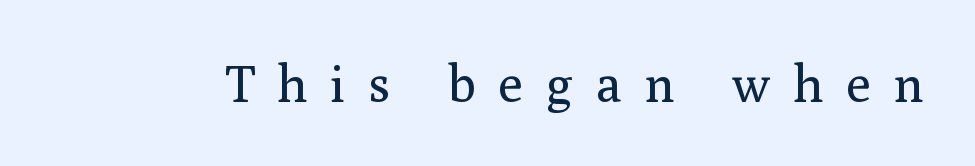
Caption: face not bold, strokes unweighted. Plain, unruled lines of type. Is the letter spacing exaggerated? Yes — the characters are pushed far apart. This sample has the flowing, uneven cadence of proportional lettering. To sum up the face: it has serifs.
